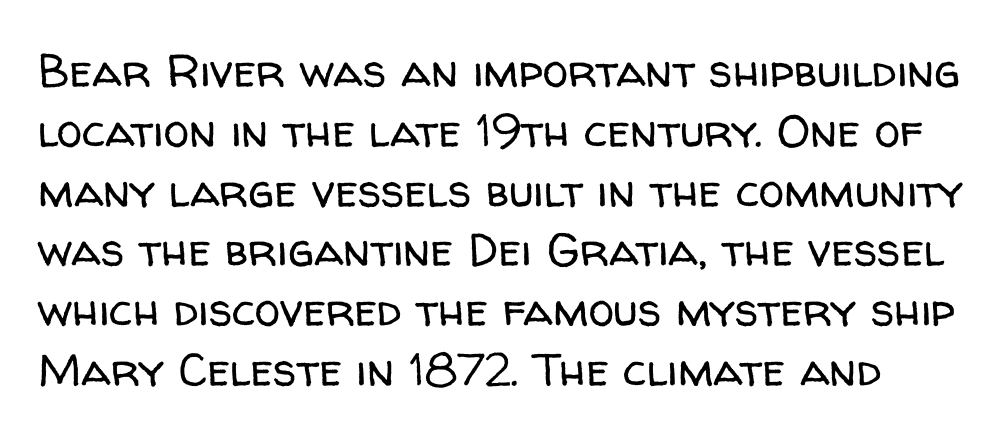
Proportional: the letters do not fall into vertical columns. In terms of posture, this sample is upright. You could call the tracking neutral — neither tight nor loose. Serifs: no, the terminals of the letterforms are clean. Interline gaps are of average width in this sample.
